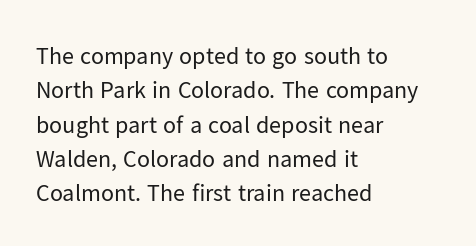
Vertical stems look standard width or narrower in stroke. Default kerning and tracking; the words read as compact shapes. These lines are set flush left with a ragged right edge. The baseline area is clear.
